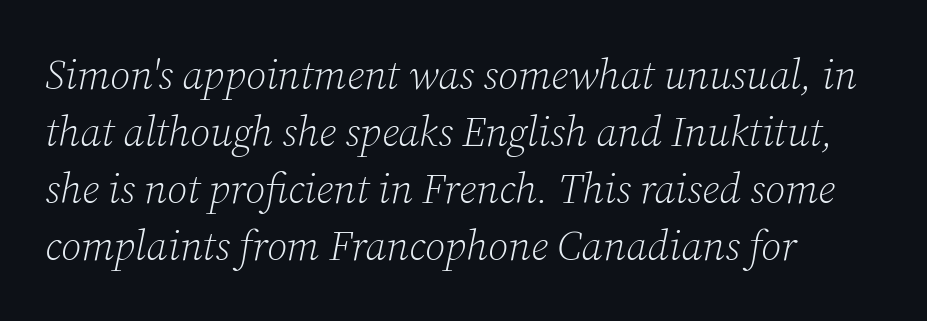
{"serif": "yes", "italic": "yes", "lean": "right", "slant_degrees": 12, "bold": "no", "weight": "light", "width": "normal", "stroke_contrast": "low", "x_height": "medium", "monospaced": "no", "underline": "no", "align": "left", "line_spacing": "normal", "line_spacing_ratio": 1.36, "letter_spacing": "normal", "letter_spacing_em": 0.0, "glyph_px": 42}
